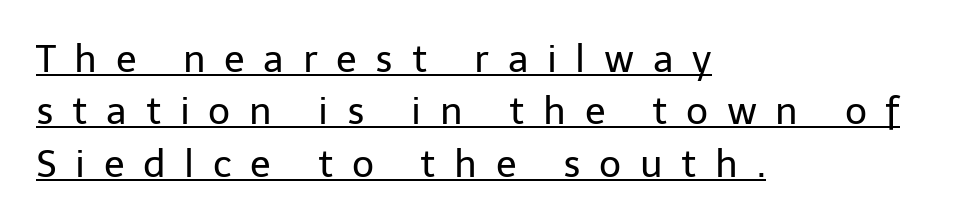
Q: Is the text bold? A: No.
Q: Is the text italic (slanted)? A: No, it is upright.
Q: Is the typeface a serif or a sans-serif typeface? A: Sans-serif.
Q: Is the text underlined? A: Yes.
Q: How is the paragraph aligned? A: Left-aligned.
Q: Is the spacing between letters normal or unusually wide? A: Unusually wide.
Q: Is the spacing between lines tight, normal or loose? A: Normal.
Q: Width (condensed, normal, or wide)? A: Normal.
Q: Stroke contrast? A: Low.
Q: x-height? A: Medium.
Q: Monospaced? A: No.
